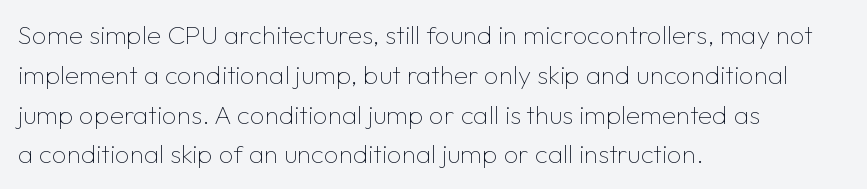
Q: Is the text bold? A: No.
Q: Is the text italic (slanted)? A: No, it is upright.
Q: Is the text underlined? A: No.
Q: How is the paragraph aligned? A: Left-aligned.
Q: Is the spacing between letters normal or unusually wide? A: Normal.
Q: Is the spacing between lines tight, normal or loose? A: Normal.
